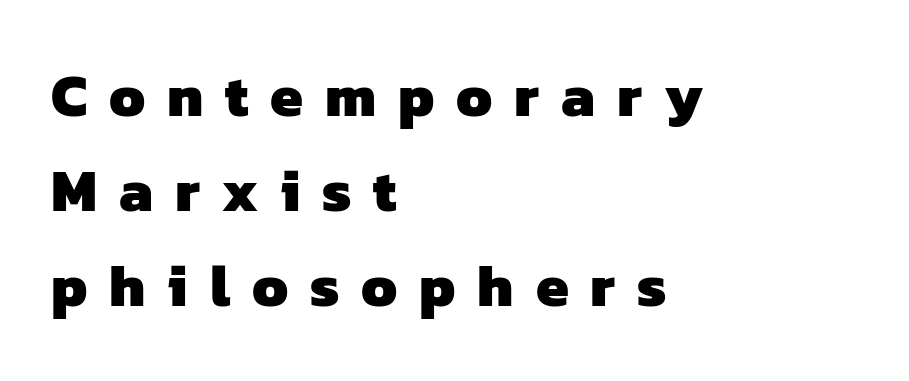
This sample uses a sans-serif face. A student would call this left alignment; a typographer would say flush left, rag right. Horizontal bands of white between lines are of average thickness. The passage shown is emphatically bold. Underlining? Definitely not there.
